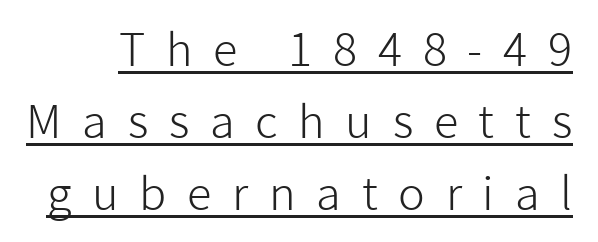
The image shows 45 px light sans-serif type, upright; set normal line spacing (1.6x), unusually wide letter spacing (+0.46 em), underlined; low stroke contrast and a medium x-height.
